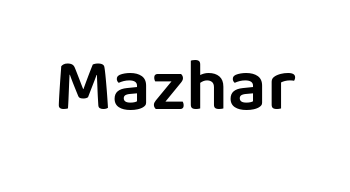
The type is set solid horizontally, with unmodified tracking. Classification — sans serif. Spacing verdict: proportional, widths tailored to each character. Bare-footed words on every line. Unlike italic type, these characters show no tilt at all.
